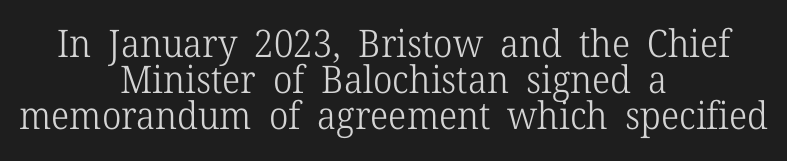
Q: Is the text bold? A: No.
Q: Is the text italic (slanted)? A: No, it is upright.
Q: Is the typeface a serif or a sans-serif typeface? A: Serif.
Q: Is the text underlined? A: No.
Q: How is the paragraph aligned? A: Centered.
Q: Is the spacing between letters normal or unusually wide? A: Normal.
Q: Is the spacing between lines tight, normal or loose? A: Tight.
Q: Width (condensed, normal, or wide)? A: Normal.
Q: Stroke contrast? A: Low.
Q: x-height? A: Medium.
Q: Monospaced? A: No.
